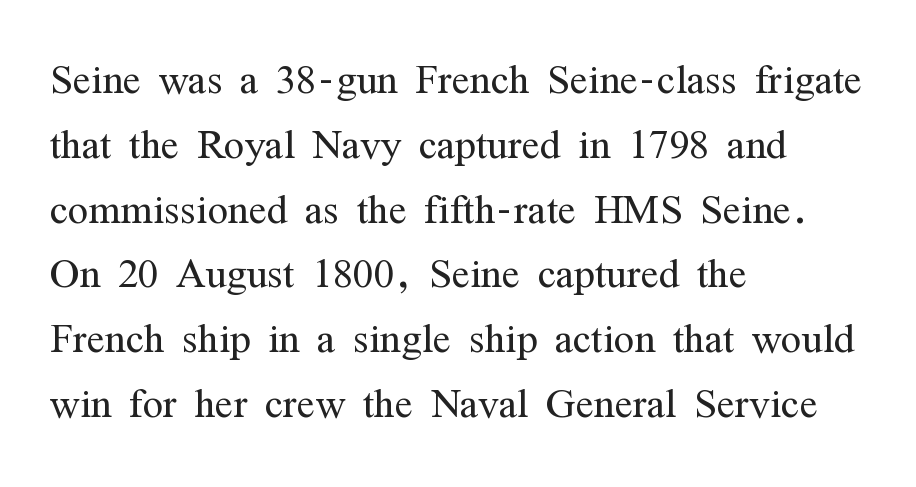
Q: Is the text bold? A: No.
Q: Is the text italic (slanted)? A: No, it is upright.
Q: Is the typeface a serif or a sans-serif typeface? A: Serif.
Q: Is the text underlined? A: No.
Q: How is the paragraph aligned? A: Left-aligned.
Q: Is the spacing between letters normal or unusually wide? A: Normal.
Q: Width (condensed, normal, or wide)? A: Condensed.
Q: Stroke contrast? A: Medium.
Q: x-height? A: Medium.
Q: Monospaced? A: No.
